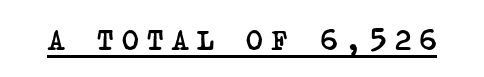
The image shows 28 px semibold, condensed serif type; set unusually wide letter spacing (+0.3 em), underlined; low stroke contrast and a large x-height.
